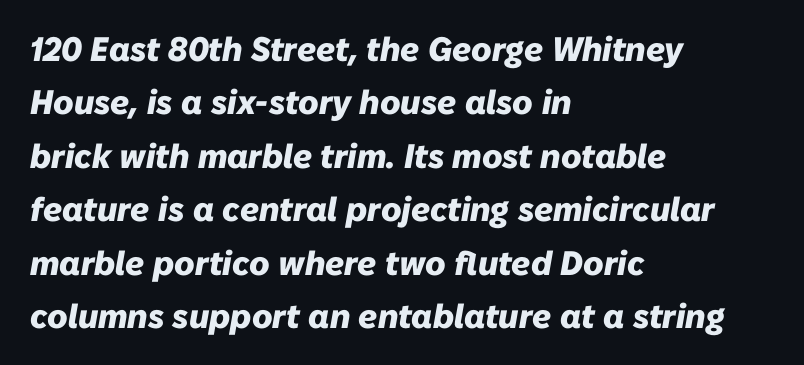
Q: Is the text bold? A: Yes.
Q: Is the text italic (slanted)? A: Yes, it leans right by about 10 degrees.
Q: Is the text underlined? A: No.
Q: How is the paragraph aligned? A: Left-aligned.
Q: Is the spacing between letters normal or unusually wide? A: Normal.
Q: Is the spacing between lines tight, normal or loose? A: Normal.
Q: Width (condensed, normal, or wide)? A: Normal.
Q: Stroke contrast? A: Low.
Q: x-height? A: Medium.
Q: Monospaced? A: No.
